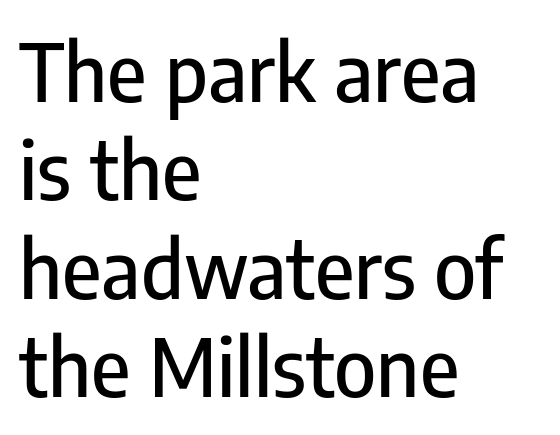
Q: Is the text italic (slanted)? A: No, it is upright.
Q: Is the typeface a serif or a sans-serif typeface? A: Sans-serif.
Q: Is the text underlined? A: No.
Q: How is the paragraph aligned? A: Left-aligned.
Q: Is the spacing between letters normal or unusually wide? A: Normal.
Q: Width (condensed, normal, or wide)? A: Condensed.
Q: Stroke contrast? A: Low.
Q: x-height? A: Medium.
Q: Monospaced? A: No.
